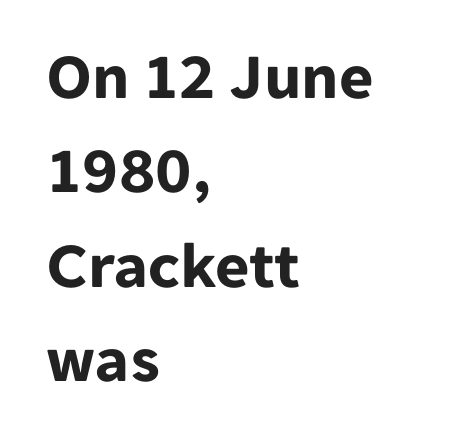
Q: Is the text bold? A: Yes.
Q: Is the text italic (slanted)? A: No, it is upright.
Q: Is the typeface a serif or a sans-serif typeface? A: Sans-serif.
Q: Is the text underlined? A: No.
Q: How is the paragraph aligned? A: Left-aligned.
Q: Is the spacing between letters normal or unusually wide? A: Normal.
Q: Is the spacing between lines tight, normal or loose? A: Normal.
Q: Width (condensed, normal, or wide)? A: Normal.
Q: Stroke contrast? A: Low.
Q: x-height? A: Medium.
Q: Monospaced? A: No.
